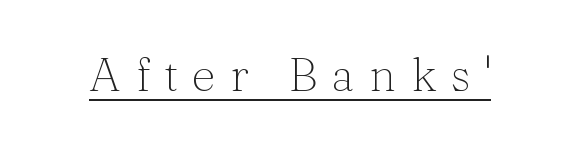
Spacing verdict: proportional, widths tailored to each character. Looks like someone drew a line under every word here. Is the stroke heavy? The answer is a plain regular-or-lighter. This sample uses a serif face. Ordinary non-slanted type is in use.
